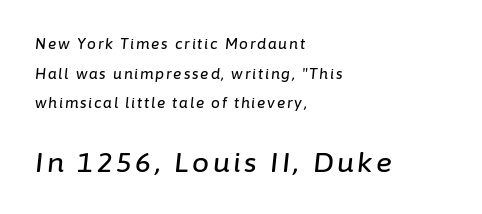
The image shows 27 px text type, italic (leaning right); set left-aligned, loose line spacing (2.12x), not underlined; the second (bottom) block is 1.93x larger.
